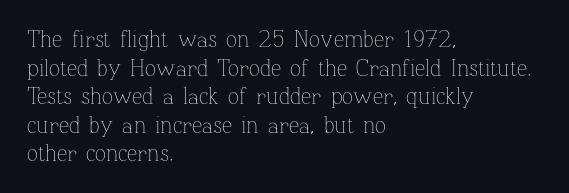
Beneath every word, the page is bare. On a weight scale, this lands at 450 or below. Look at the tracking — it's just the regular setting, nothing added. The typesetter chose a ragged-right arrangement here. Upright lettering throughout.
